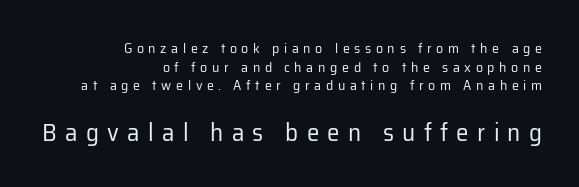
{"italic": "no", "bold": "no", "underline": "no", "align": "right", "line_spacing": "normal", "line_spacing_ratio": 1.33, "letter_spacing": "wide", "letter_spacing_em": 0.33, "larger_block": "second", "size_ratio": 1.79, "glyph_px": 25}
